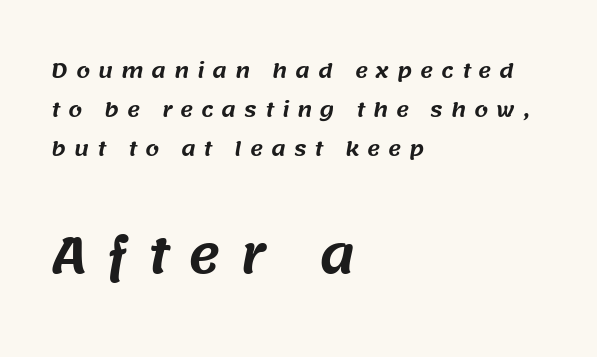
Q: Is the typeface a serif or a sans-serif typeface? A: Sans-serif.
Q: Is the text underlined? A: No.
Q: How is the paragraph aligned? A: Left-aligned.
Q: Is the spacing between letters normal or unusually wide? A: Unusually wide.
Q: Is the spacing between lines tight, normal or loose? A: Loose.
Q: Which block of text is set in a larger size, the first (top) or the second (bottom)? A: The second (bottom) one.
Q: Width (condensed, normal, or wide)? A: Normal.
Q: Stroke contrast? A: Medium.
Q: x-height? A: Large.
Q: Monospaced? A: No.
